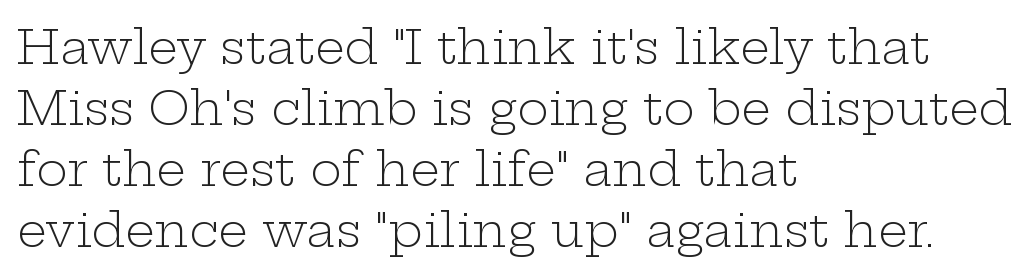
Q: Is the text bold? A: No.
Q: Is the text italic (slanted)? A: No, it is upright.
Q: Is the typeface a serif or a sans-serif typeface? A: Serif.
Q: Is the text underlined? A: No.
Q: How is the paragraph aligned? A: Left-aligned.
Q: Is the spacing between letters normal or unusually wide? A: Normal.
Q: Is the spacing between lines tight, normal or loose? A: Normal.
Q: Width (condensed, normal, or wide)? A: Wide.
Q: Stroke contrast? A: Low.
Q: x-height? A: Medium.
Q: Monospaced? A: No.
